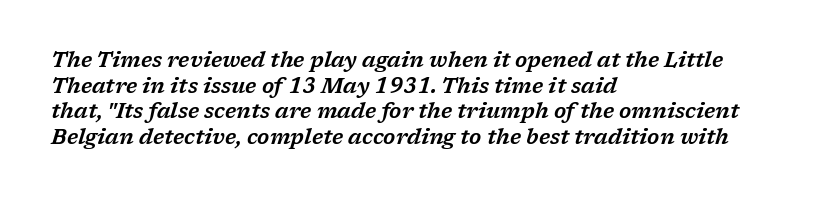
The line texture is even and compact thanks to regular tracking. In CSS terms this would be text-align: left. No word sits above an underline. If you drew a line through each stem, it would be angled.
